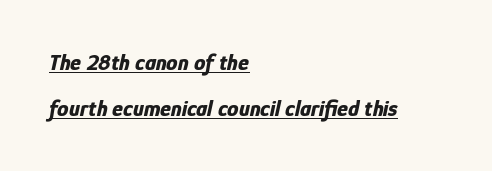
Tall strokes in this sample are angled rather than plumb. Short note: letters normally spaced. In designer terms, the underline attribute is active on this setting. In terms of weight, the rendering is a true, heavy bold. The lines in this sample share a left origin and differ only in where they stop.
